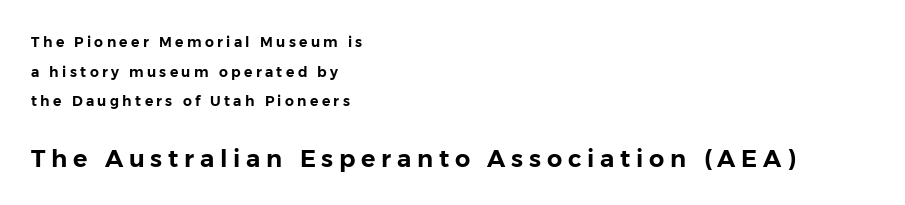
Between these two stacked blocks, the lower one wins on size. Visually the block forms a straight wall on the left and a jagged coastline on the right. Glance below the letters and you will spot only blank space. In terms of leading, this rendering errs on the spacious side. What stands out about the letter spacing? Its width — letters are far apart.
